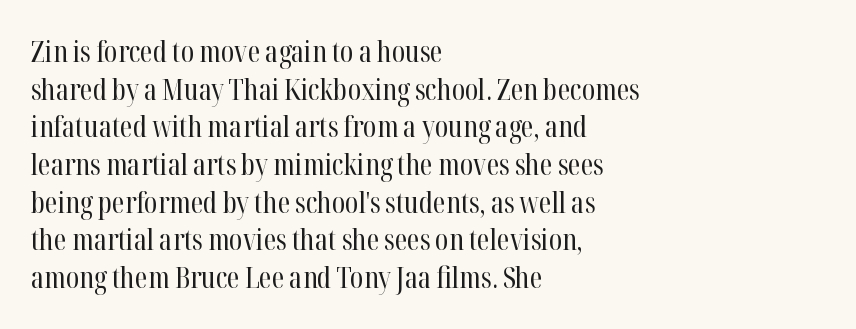
The vertical gap from one line to the next is medium. Do the letters lean? They stand straight. Layout note: lines flush left. Letter spacing: default.
